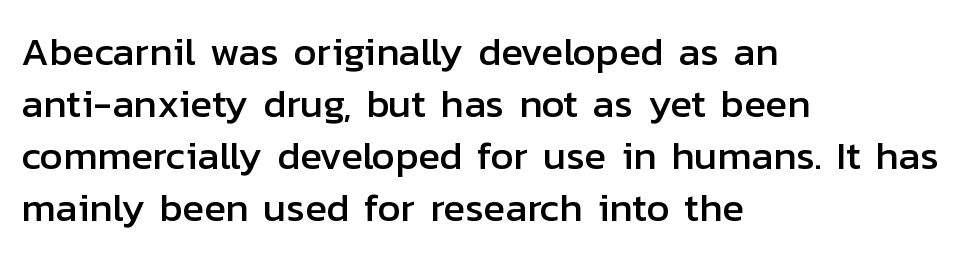
The image shows 40 px sans-serif type, upright; set left-aligned, normal line spacing (1.3x), normal letter spacing, not underlined; low stroke contrast and a medium x-height.
